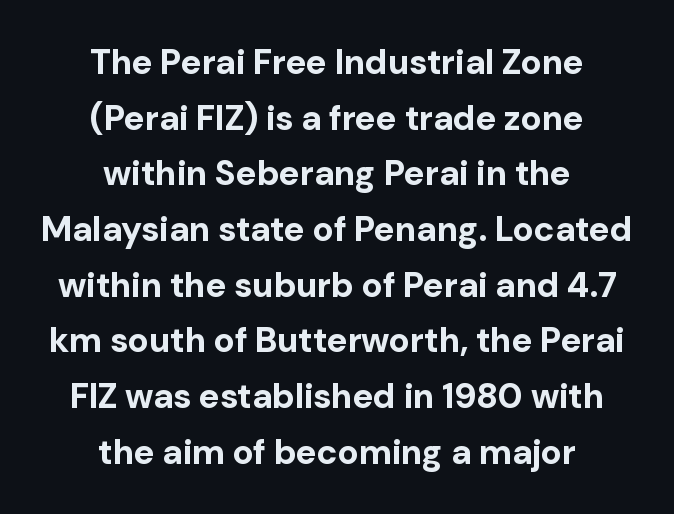
{"serif": "no", "italic": "no", "bold": "yes", "weight": "bold", "width": "normal", "stroke_contrast": "low", "x_height": "medium", "monospaced": "no", "underline": "no", "align": "center", "line_spacing": "normal", "line_spacing_ratio": 1.59, "letter_spacing": "normal", "letter_spacing_em": 0.0, "glyph_px": 35}
